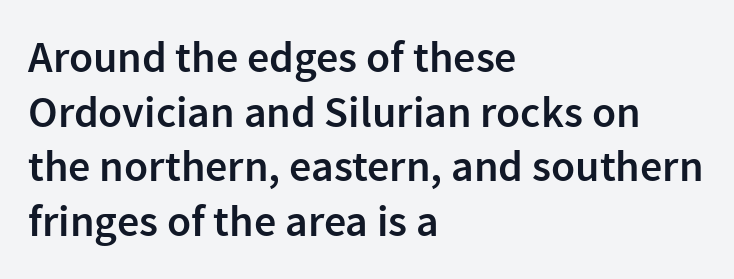
Q: Is the text bold? A: Semi-bold.
Q: Is the text italic (slanted)? A: No, it is upright.
Q: Is the typeface a serif or a sans-serif typeface? A: Sans-serif.
Q: Is the text underlined? A: No.
Q: How is the paragraph aligned? A: Left-aligned.
Q: Is the spacing between letters normal or unusually wide? A: Normal.
Q: Width (condensed, normal, or wide)? A: Normal.
Q: Stroke contrast? A: Low.
Q: x-height? A: Medium.
Q: Monospaced? A: No.
